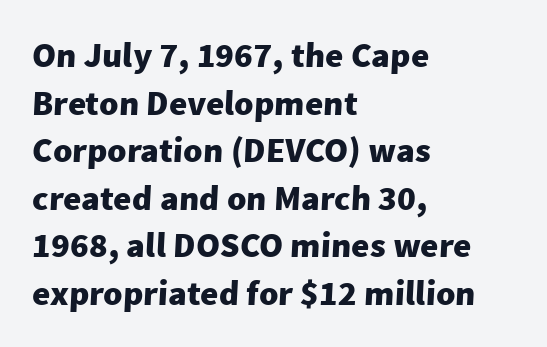
Q: Is the text bold? A: Yes.
Q: Is the typeface a serif or a sans-serif typeface? A: Sans-serif.
Q: Is the text underlined? A: No.
Q: How is the paragraph aligned? A: Left-aligned.
Q: Is the spacing between letters normal or unusually wide? A: Normal.
Q: Is the spacing between lines tight, normal or loose? A: Normal.
Q: Width (condensed, normal, or wide)? A: Normal.
Q: Stroke contrast? A: Low.
Q: x-height? A: Medium.
Q: Monospaced? A: No.
